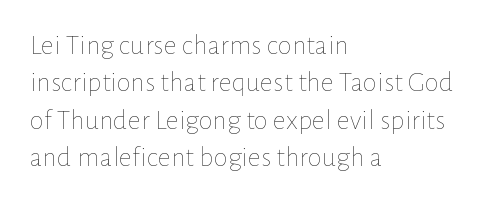
The image shows 29 px thin type, upright; set left-aligned, normal line spacing (1.29x), normal letter spacing, not underlined; low stroke contrast and a medium x-height.
